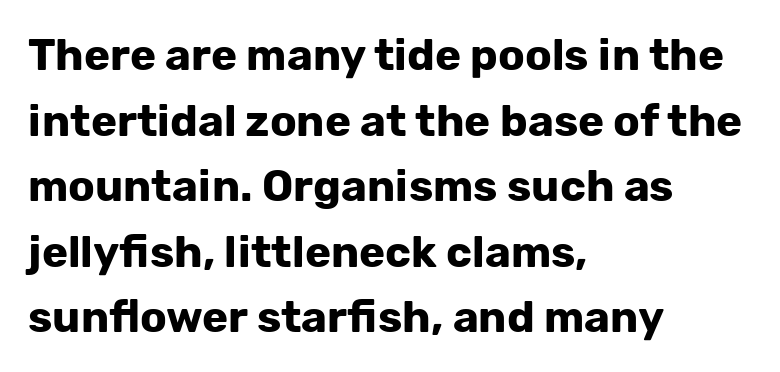
{"serif": "no", "italic": "no", "bold": "yes", "weight": "bold", "width": "normal", "stroke_contrast": "low", "x_height": "medium", "monospaced": "no", "underline": "no", "align": "left", "line_spacing": "normal", "line_spacing_ratio": 1.49, "letter_spacing": "normal", "letter_spacing_em": 0.0, "glyph_px": 44}
